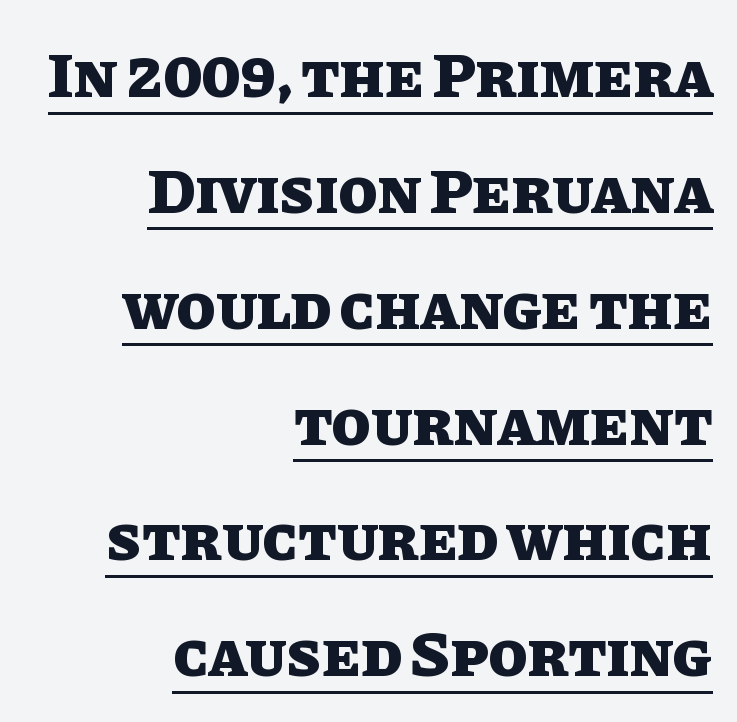
The image shows 64 px heavy type, upright; set right-aligned, line spacing 1.81x, normal letter spacing, underlined; low stroke contrast and a large x-height.
